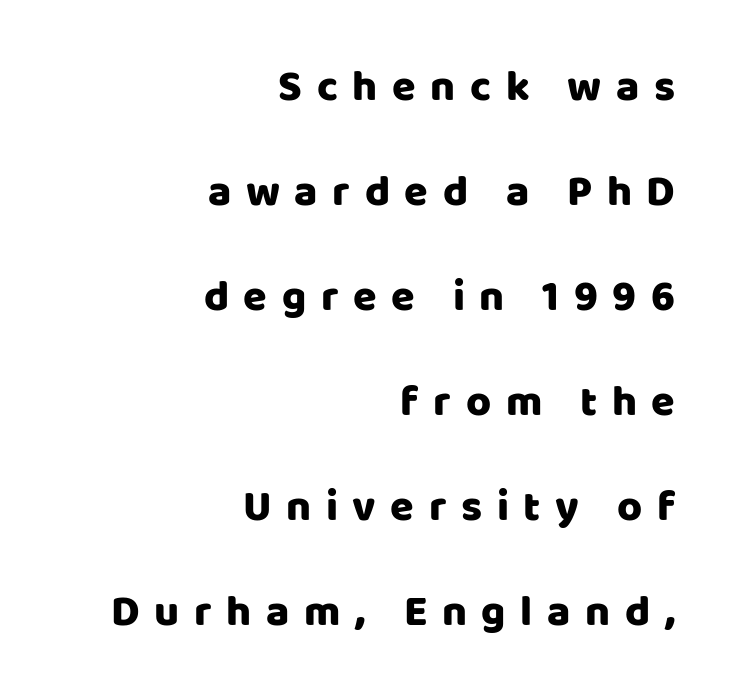
Q: Is the text italic (slanted)? A: No, it is upright.
Q: Is the typeface a serif or a sans-serif typeface? A: Sans-serif.
Q: Is the text underlined? A: No.
Q: How is the paragraph aligned? A: Right-aligned.
Q: Is the spacing between letters normal or unusually wide? A: Unusually wide.
Q: Is the spacing between lines tight, normal or loose? A: Loose.
Q: Width (condensed, normal, or wide)? A: Normal.
Q: Stroke contrast? A: Low.
Q: x-height? A: Large.
Q: Monospaced? A: No.
